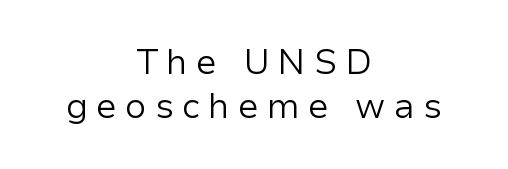
The image shows 35 px regular-weight sans-serif type, upright; set centered, normal line spacing (1.25x), unusually wide letter spacing (+0.23 em), not underlined; low stroke contrast and a medium x-height.
